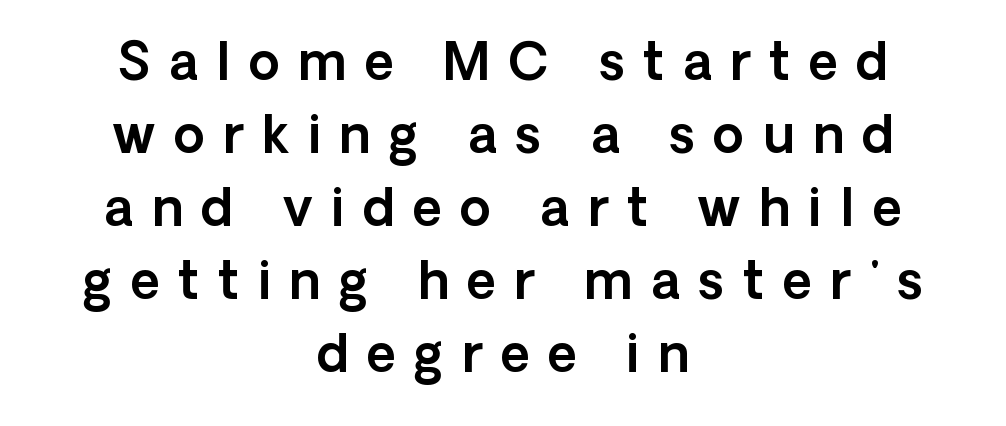
Q: Is the text italic (slanted)? A: No, it is upright.
Q: Is the typeface a serif or a sans-serif typeface? A: Sans-serif.
Q: Is the text underlined? A: No.
Q: How is the paragraph aligned? A: Centered.
Q: Is the spacing between letters normal or unusually wide? A: Unusually wide.
Q: Is the spacing between lines tight, normal or loose? A: Normal.
Q: Width (condensed, normal, or wide)? A: Normal.
Q: x-height? A: Medium.
Q: Monospaced? A: No.
